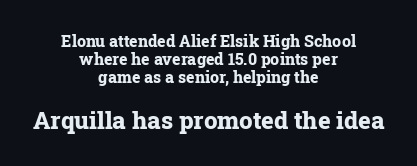
{"italic": "no", "bold": "yes", "underline": "no", "align": "center", "line_spacing": "tight", "line_spacing_ratio": 1.12, "letter_spacing": "normal", "letter_spacing_em": 0.0, "larger_block": "second", "size_ratio": 1.5, "glyph_px": 24}
